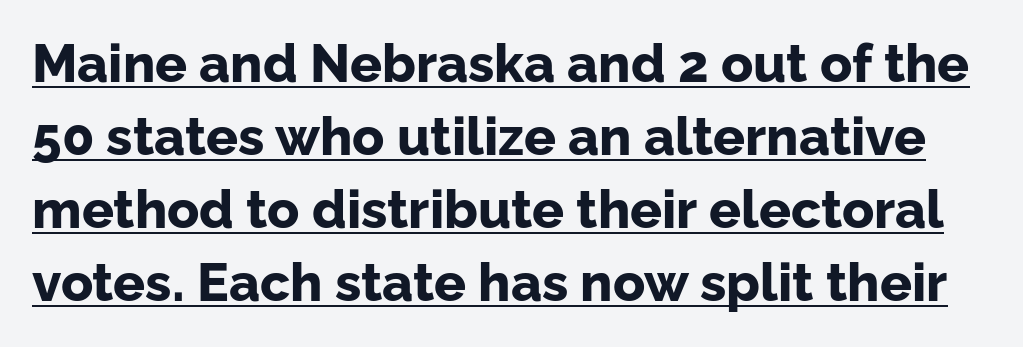
The image shows 53 px bold sans-serif type, upright; set normal line spacing (1.38x), normal letter spacing, underlined; low stroke contrast and a medium x-height.
